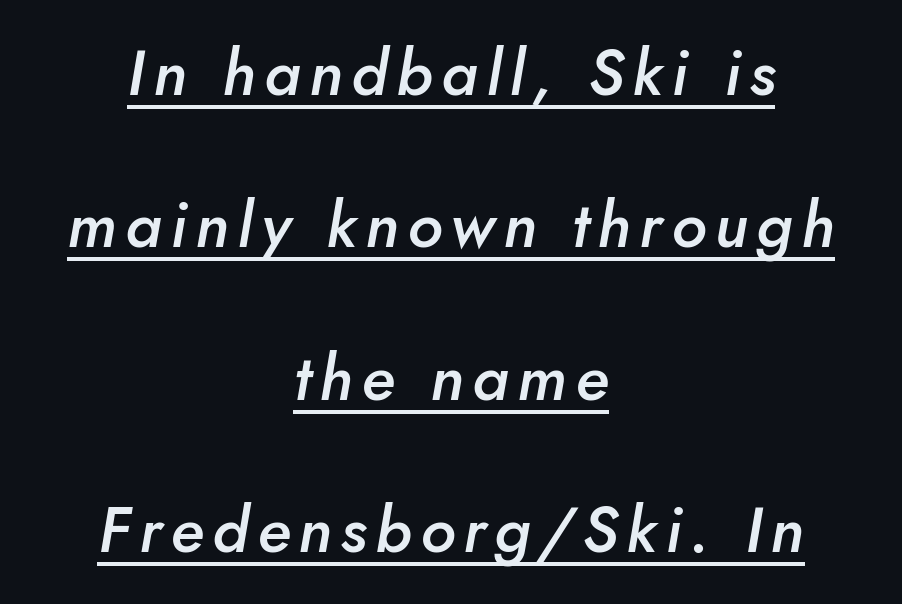
The image shows 64 px semibold type, italic (leaning right); set centered, loose line spacing (2.38x), underlined; low stroke contrast and a small x-height.
